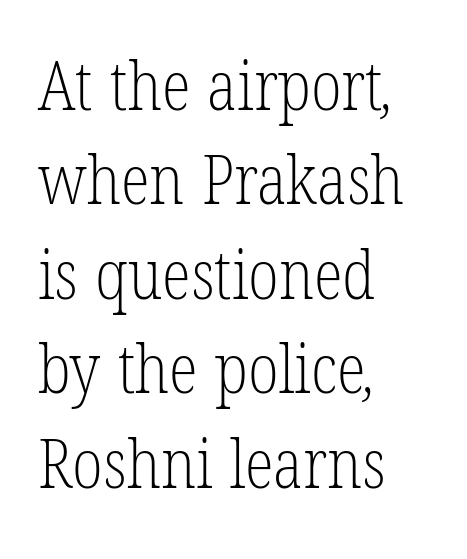
Horizontally, the lines are justified to the leading edge only. This sample uses a serif face. Baseline-to-baseline distance is the conventional proportion of letter height. The weight would be labelled regular, book, light, or lighter still. What stands out about the letter spacing? Nothing — it is the standard amount.
